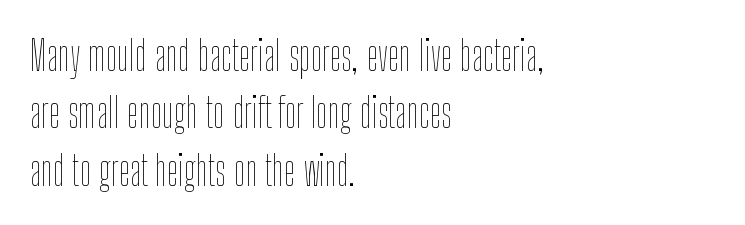
No italicization has been applied; the sample stays upright. Is the type heavy? It reads as light-to-regular instead. Compared with typical paragraphs, the rows here are spaced about the same. Left-aligned paragraph, ragged on the right. Bare-footed words on every line.
